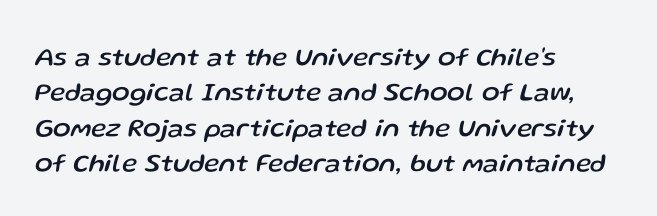
Q: Is the text italic (slanted)? A: Yes, it leans right by about 13 degrees.
Q: Is the text underlined? A: No.
Q: How is the paragraph aligned? A: Left-aligned.
Q: Is the spacing between letters normal or unusually wide? A: Normal.
Q: Is the spacing between lines tight, normal or loose? A: Normal.
